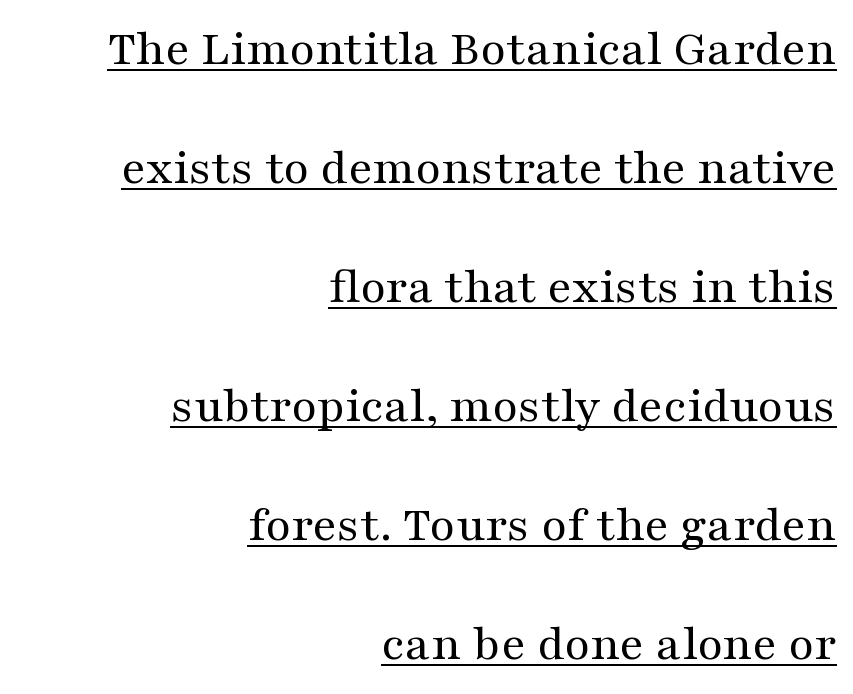
The image shows 52 px regular-weight, wide serif type, upright; set right-aligned, loose line spacing (2.29x), normal letter spacing, underlined; medium stroke contrast and a medium x-height.
